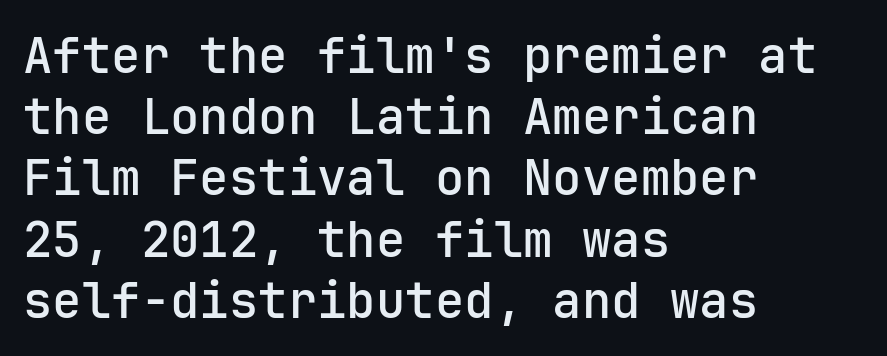
In CSS terms this would be text-align: left. The face used here is monospaced, like something from a code editor. Letters rest on an invisible, unmarked baseline. No italicization has been applied; the sample stays upright. Honestly, the letter spacing is just normal — you wouldn't notice it.
